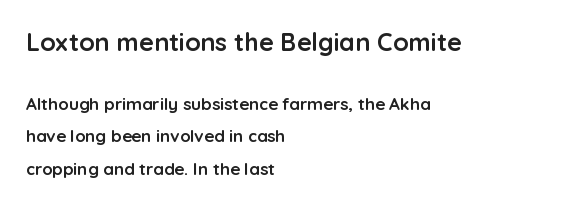
{"italic": "no", "bold": "yes", "underline": "no", "align": "left", "line_spacing_ratio": 1.89, "letter_spacing": "normal", "letter_spacing_em": 0.0, "larger_block": "first", "size_ratio": 1.47, "glyph_px": 25}
